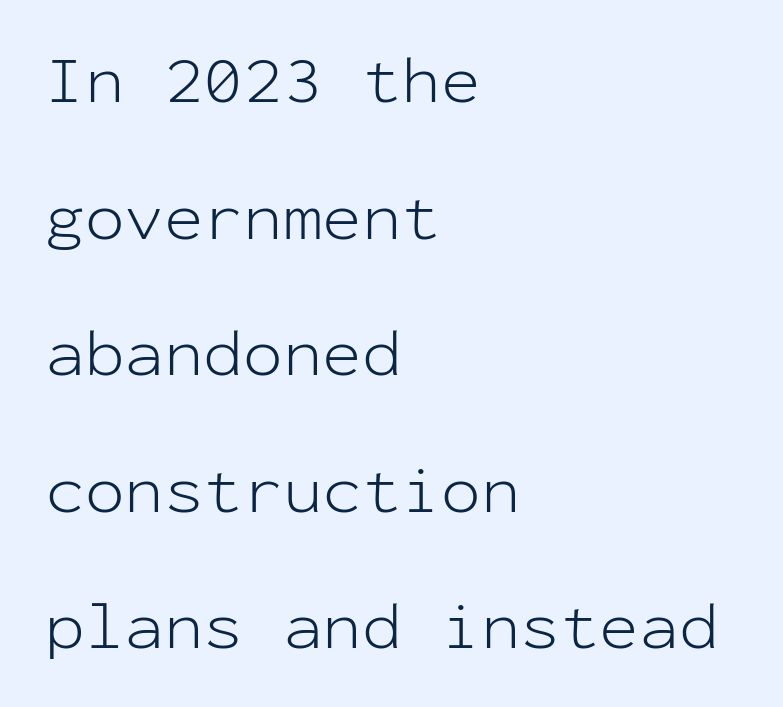
Q: Is the text bold? A: No.
Q: Is the text italic (slanted)? A: No, it is upright.
Q: Is the typeface a serif or a sans-serif typeface? A: Sans-serif.
Q: Is the text underlined? A: No.
Q: How is the paragraph aligned? A: Left-aligned.
Q: Is the spacing between letters normal or unusually wide? A: Normal.
Q: Is the spacing between lines tight, normal or loose? A: Loose.
Q: Width (condensed, normal, or wide)? A: Normal.
Q: Stroke contrast? A: Low.
Q: x-height? A: Medium.
Q: Monospaced? A: Yes.
